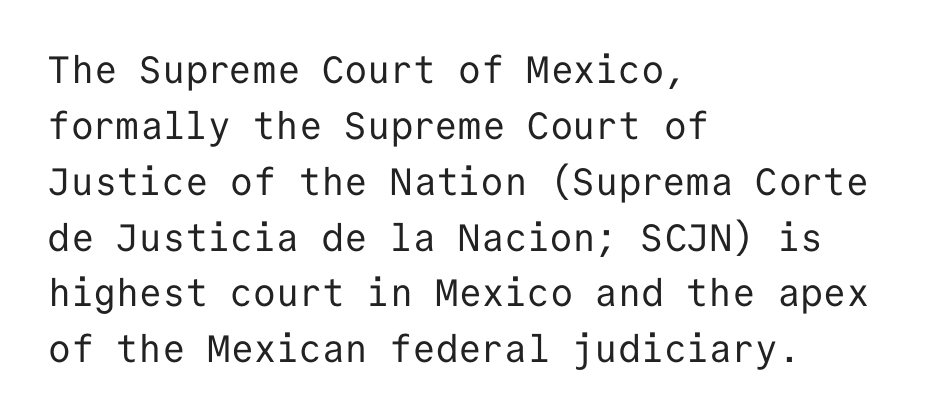
The image shows 38 px regular-weight sans-serif type, upright, monospaced; set left-aligned, normal line spacing (1.47x), normal letter spacing, not underlined; low stroke contrast and a medium x-height.
